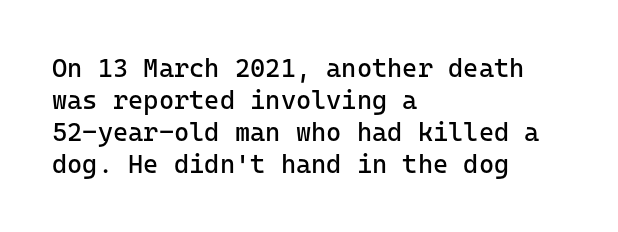
The image shows 26 px text type, upright; set left-aligned, line spacing 1.23x, normal letter spacing, not underlined.
